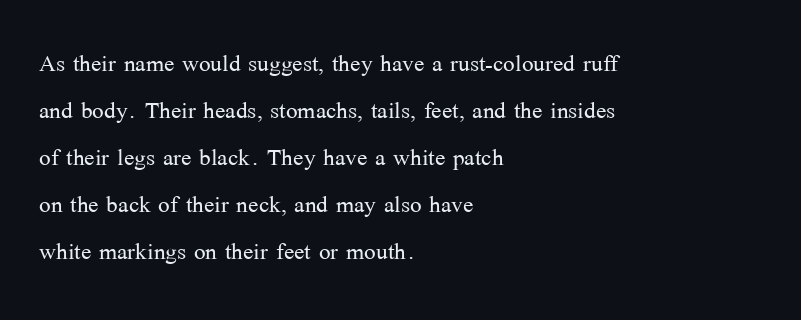
Counters stay open thanks to moderate or lighter strokes. A normal amount of white space separates one row of letters from the next. The line texture is even and compact thanks to regular tracking. This sample has the flowing, uneven cadence of proportional lettering. A clean baseline with only descenders dipping below it. The font family rendered here belongs to the serif group.
